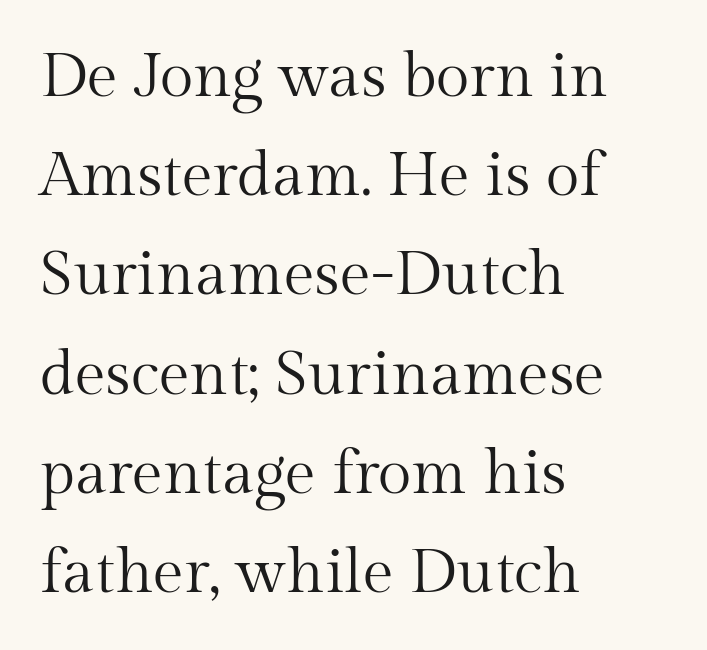
Q: Is the text bold? A: No.
Q: Is the text italic (slanted)? A: No, it is upright.
Q: Is the typeface a serif or a sans-serif typeface? A: Serif.
Q: Is the text underlined? A: No.
Q: How is the paragraph aligned? A: Left-aligned.
Q: Is the spacing between letters normal or unusually wide? A: Normal.
Q: Is the spacing between lines tight, normal or loose? A: Normal.
Q: Width (condensed, normal, or wide)? A: Normal.
Q: Stroke contrast? A: Medium.
Q: x-height? A: Medium.
Q: Monospaced? A: No.
